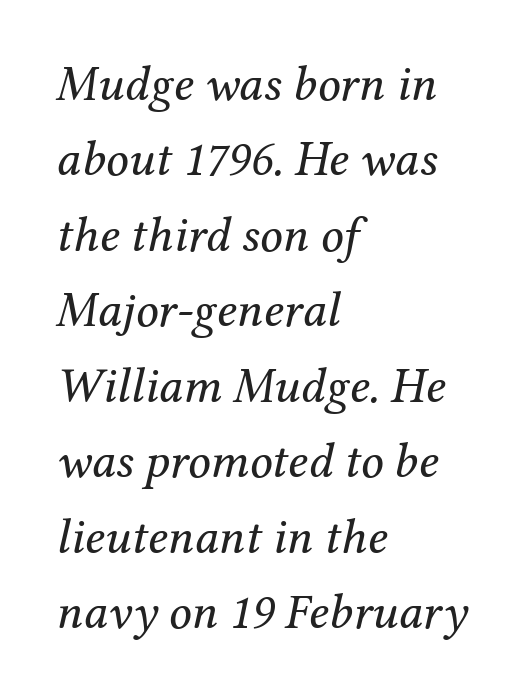
{"serif": "yes", "italic": "yes", "lean": "right", "slant_degrees": 12, "bold": "no", "weight": "regular", "width": "normal", "stroke_contrast": "medium", "x_height": "medium", "monospaced": "no", "underline": "no", "align": "left", "line_spacing": "normal", "line_spacing_ratio": 1.51, "letter_spacing": "normal", "letter_spacing_em": 0.0, "glyph_px": 50}
